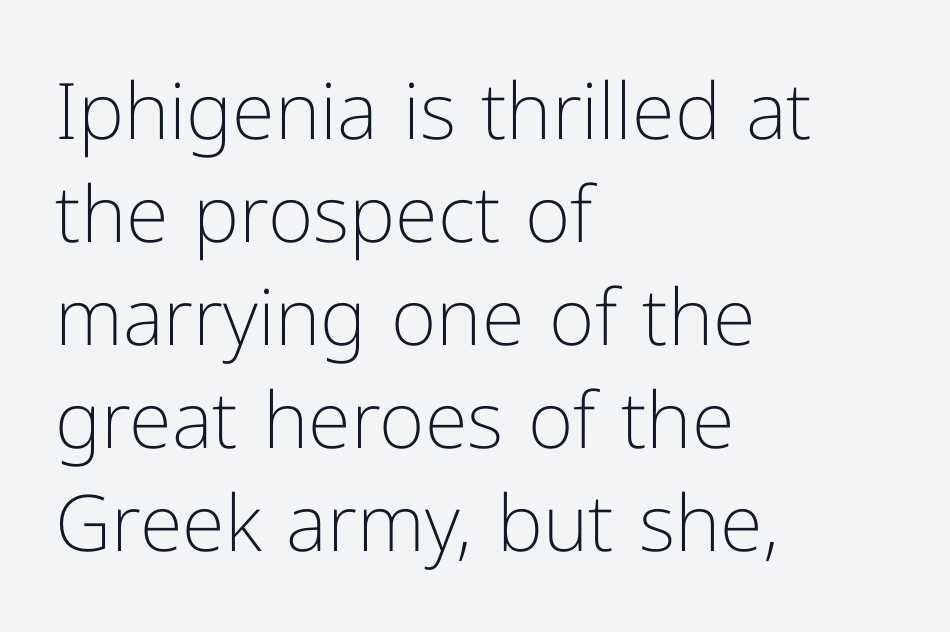
{"serif": "no", "italic": "no", "bold": "no", "weight": "light", "width": "normal", "stroke_contrast": "low", "x_height": "medium", "monospaced": "no", "underline": "no", "align": "left", "line_spacing": "normal", "line_spacing_ratio": 1.32, "letter_spacing": "normal", "letter_spacing_em": 0.0, "glyph_px": 78}
